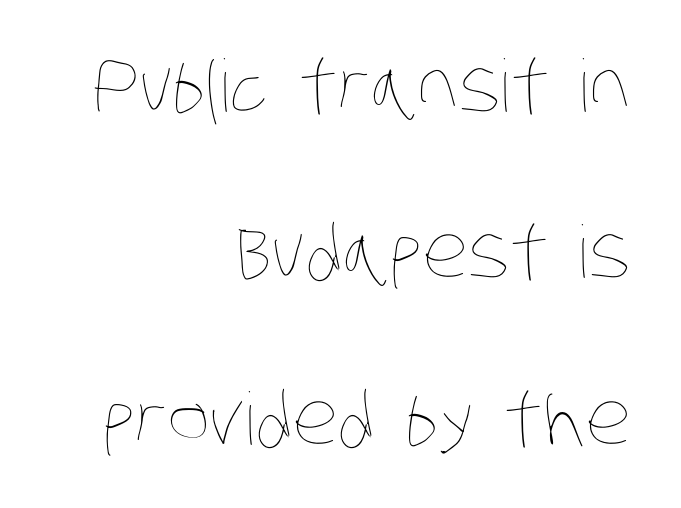
The image shows 72 px thin, condensed type; set right-aligned, loose line spacing (2.31x), normal letter spacing, not underlined; low stroke contrast and a large x-height.
